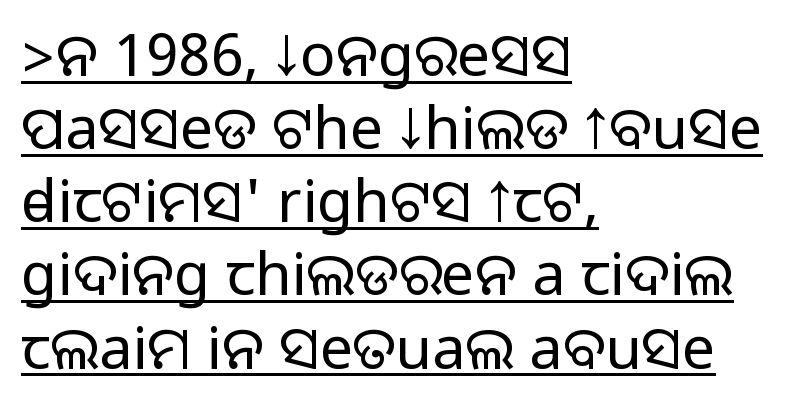
Q: Is the text italic (slanted)? A: No, it is upright.
Q: Is the typeface a serif or a sans-serif typeface? A: Sans-serif.
Q: Is the text underlined? A: Yes.
Q: How is the paragraph aligned? A: Left-aligned.
Q: Is the spacing between letters normal or unusually wide? A: Normal.
Q: Width (condensed, normal, or wide)? A: Normal.
Q: Stroke contrast? A: Medium.
Q: Monospaced? A: No.
